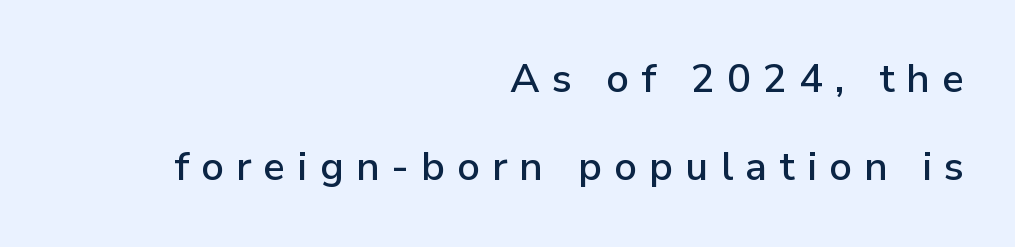
Q: Is the text italic (slanted)? A: No, it is upright.
Q: Is the typeface a serif or a sans-serif typeface? A: Sans-serif.
Q: Is the text underlined? A: No.
Q: How is the paragraph aligned? A: Right-aligned.
Q: Is the spacing between letters normal or unusually wide? A: Unusually wide.
Q: Is the spacing between lines tight, normal or loose? A: Loose.
Q: Width (condensed, normal, or wide)? A: Normal.
Q: Stroke contrast? A: Low.
Q: x-height? A: Medium.
Q: Monospaced? A: No.
